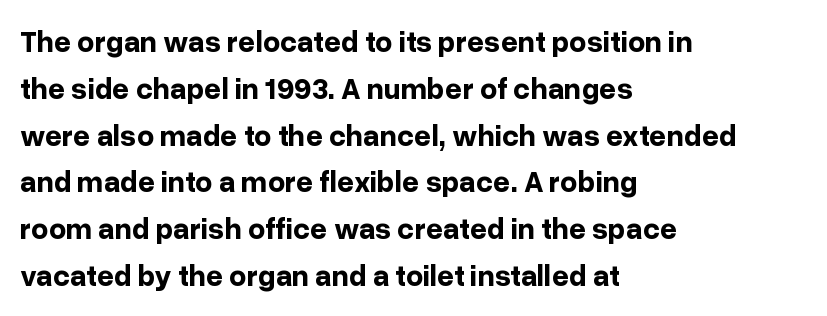
{"serif": "no", "italic": "no", "bold": "yes", "weight": "bold", "width": "normal", "stroke_contrast": "low", "x_height": "medium", "monospaced": "no", "underline": "no", "align": "left", "line_spacing": "normal", "line_spacing_ratio": 1.56, "letter_spacing": "normal", "letter_spacing_em": 0.0, "glyph_px": 30}
